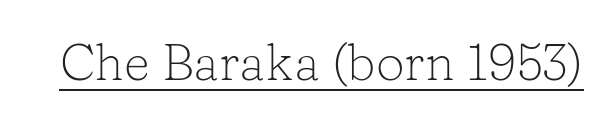
These lines are composed in type with serifs. Beneath each row of characters lies a ruled line. Here the designer chose a conventional face with non-uniform glyph widths. No extra ink here — the face is not bold. Short note: letters normally spaced.
